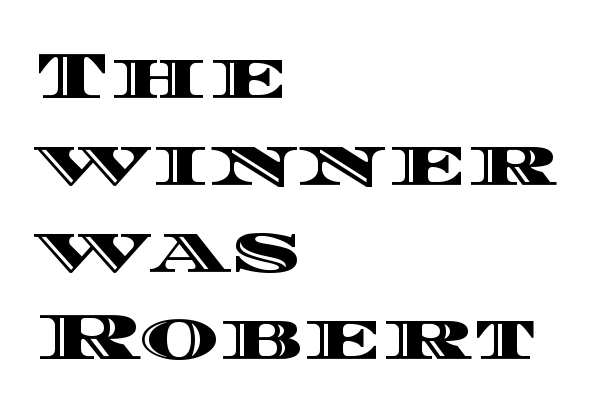
{"italic": "no", "width": "wide", "x_height": "large", "monospaced": "no", "underline": "no", "align": "left", "line_spacing": "normal", "line_spacing_ratio": 1.3, "letter_spacing": "normal", "letter_spacing_em": 0.0, "glyph_px": 67}
